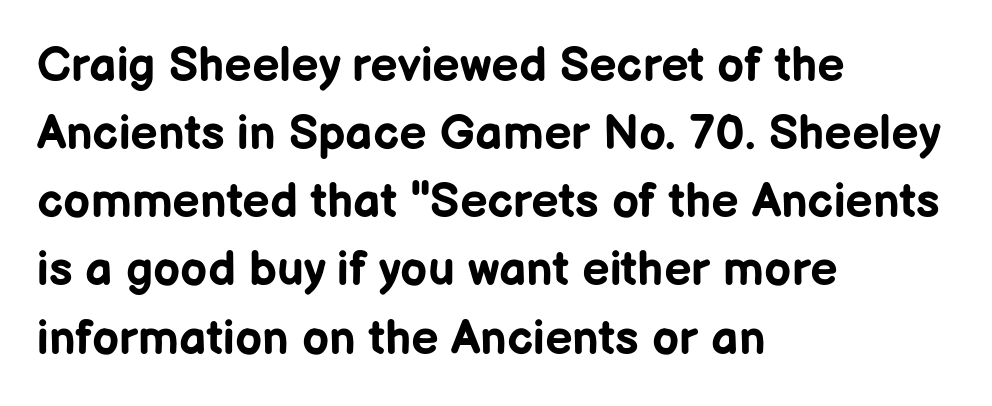
{"serif": "no", "italic": "no", "bold": "yes", "weight": "bold", "width": "normal", "stroke_contrast": "low", "x_height": "medium", "monospaced": "no", "underline": "no", "align": "left", "line_spacing": "normal", "line_spacing_ratio": 1.42, "letter_spacing": "normal", "letter_spacing_em": 0.0, "glyph_px": 48}
